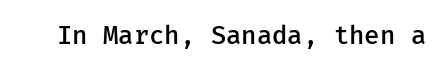
The image shows 25 px text type, upright; set normal letter spacing, not underlined.
